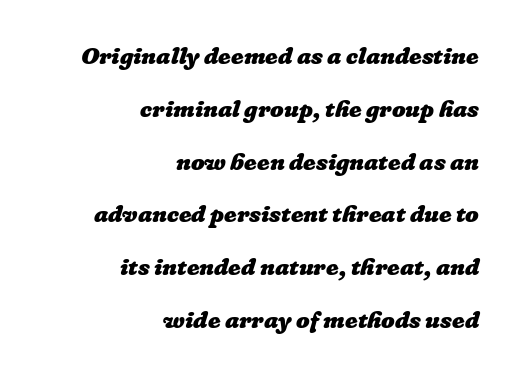
Horizontal bands of white between lines are thick stripes. If you drew a ruler down the right edge, every line would touch it. Look at the stroke-to-counter ratio: heavy, a bold. Underlining? Definitely not there.
